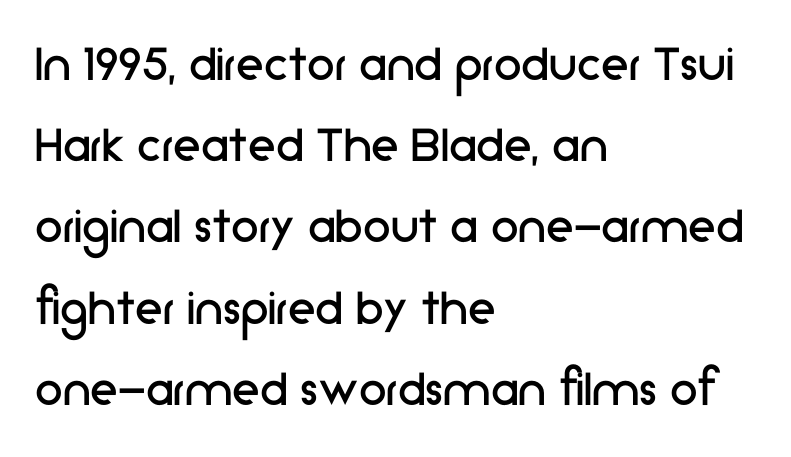
{"serif": "no", "italic": "no", "bold": "no", "weight": "regular", "width": "normal", "stroke_contrast": "low", "x_height": "medium", "monospaced": "no", "underline": "no", "align": "left", "line_spacing": "normal", "line_spacing_ratio": 1.45, "letter_spacing": "normal", "letter_spacing_em": 0.0, "glyph_px": 56}
